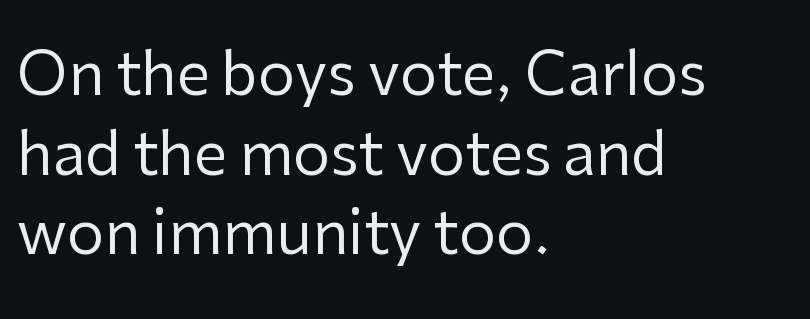
The image shows 59 px regular-weight sans-serif type, upright; set left-aligned, normal line spacing (1.35x), normal letter spacing, not underlined; low stroke contrast and a medium x-height.
